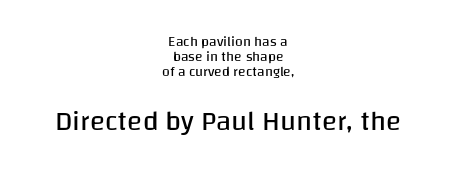
Casual observation: everything's sitting right in the middle. The type family on display is of the sans-serif kind. Character widths vary here, with narrow letters taking less room than wide ones. Size contrast runs from small at the top to large at the bottom.
